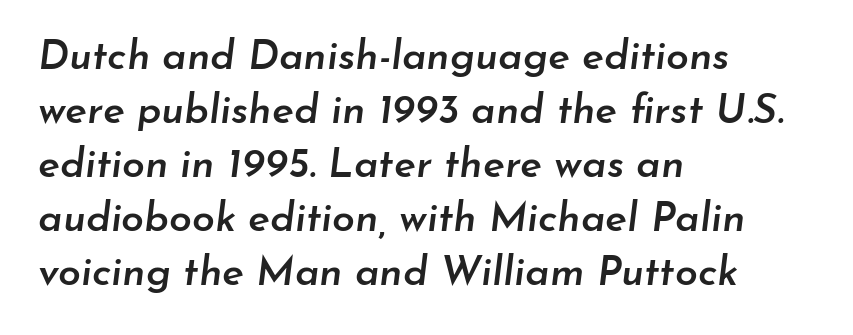
The passage is arranged the way most books set body copy — flush left. The letters advance in unequal steps, a hallmark of proportional type. Characters are canted at an angle relative to the baseline's perpendicular. Summary of vertical rhythm: regular, with standard interline spacing.
